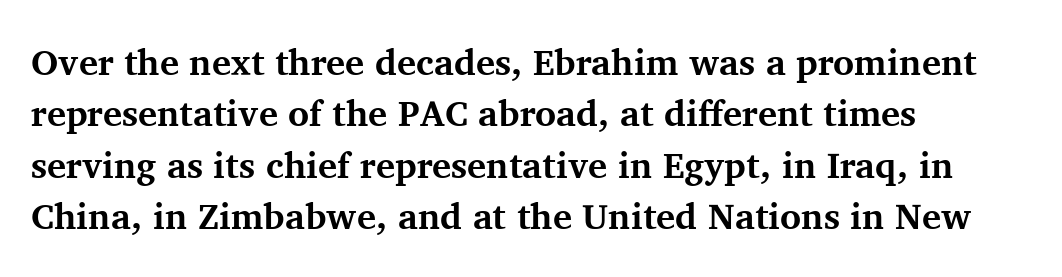
Every character sits straight up, as roman type does. Its strokes are broad and dark, the hallmark of bold type. Words float on clear page, feet unadorned. This sample keeps an unexceptional amount of space between lines. Every row of glyphs begins at an identical x-position on the left. Regarding serifs, this sample has them.
